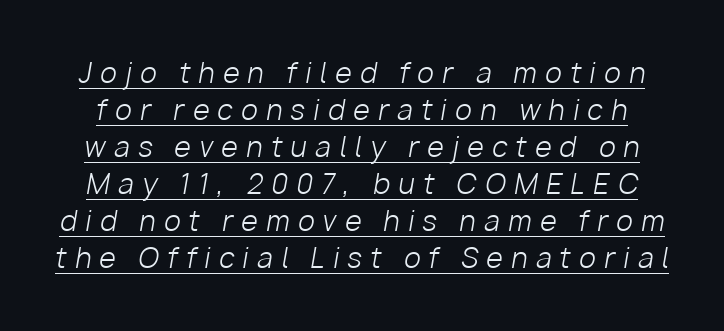
Emphasis-style slanted type is in use. Vertical stems look standard width or narrower in stroke. Students, observe the line beneath the letters — that is underlining. Quick note: interline space is typical. Spacing between characters has been opened up far beyond the box default.
